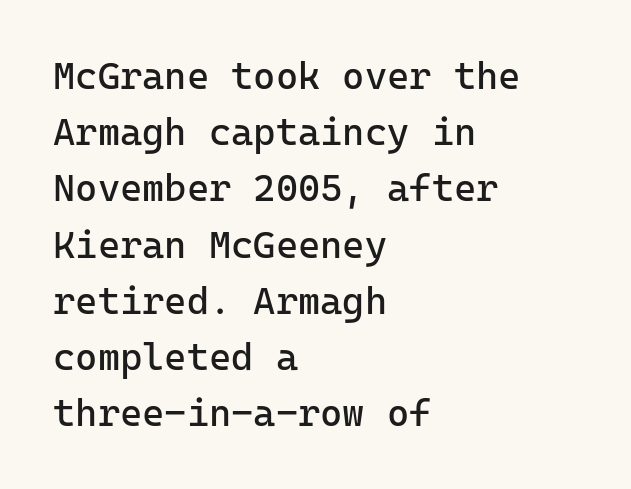
The image shows 38 px regular-weight sans-serif type, upright, monospaced; set left-aligned, normal line spacing (1.48x), normal letter spacing, not underlined; low stroke contrast and a medium x-height.
